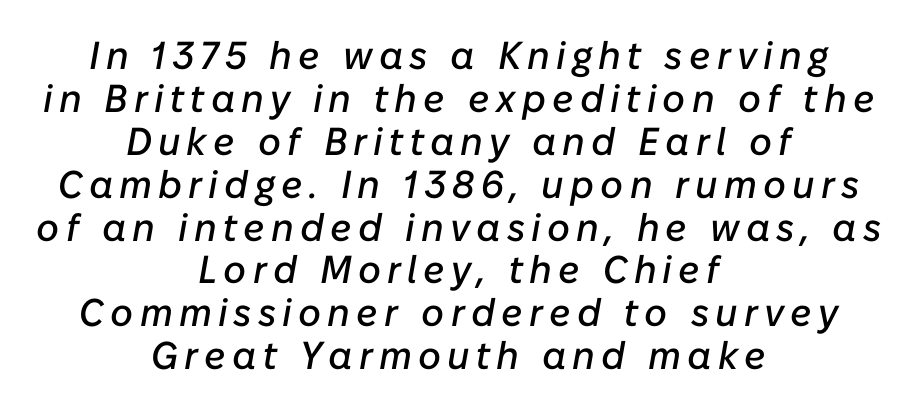
{"italic": "yes", "lean": "right", "slant_degrees": 10, "width": "normal", "stroke_contrast": "low", "x_height": "medium", "monospaced": "no", "underline": "no", "align": "center", "line_spacing": "tight", "line_spacing_ratio": 1.1, "glyph_px": 39}
